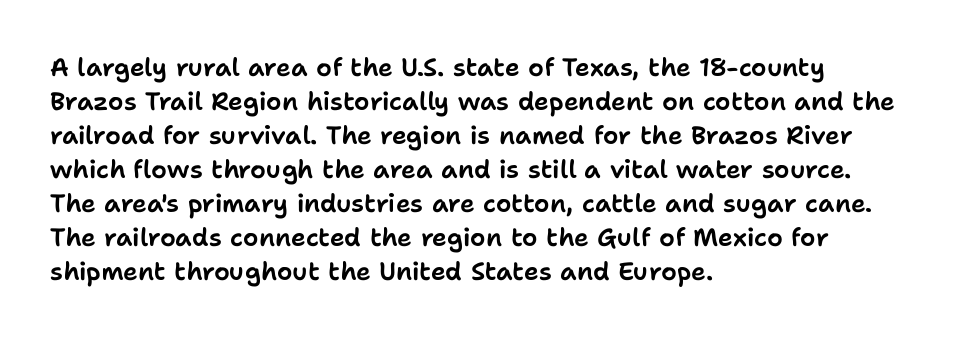
The image shows 25 px text type, upright; set left-aligned, normal line spacing (1.36x), normal letter spacing, not underlined.
